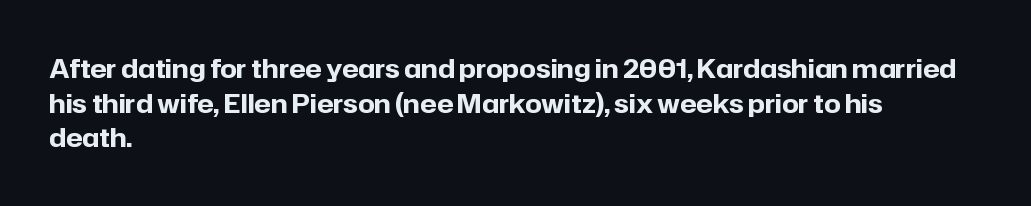
{"italic": "no", "bold": "yes", "underline": "no", "align": "left", "line_spacing": "normal", "line_spacing_ratio": 1.33, "letter_spacing": "normal", "letter_spacing_em": 0.0, "glyph_px": 26}
